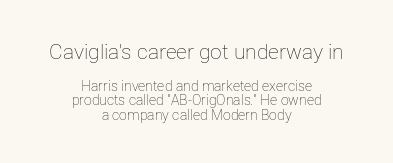
Q: Is the text bold? A: No.
Q: Is the text italic (slanted)? A: No, it is upright.
Q: Is the text underlined? A: No.
Q: How is the paragraph aligned? A: Centered.
Q: Is the spacing between letters normal or unusually wide? A: Normal.
Q: Is the spacing between lines tight, normal or loose? A: Tight.
Q: Which block of text is set in a larger size, the first (top) or the second (bottom)? A: The first (top) one.
